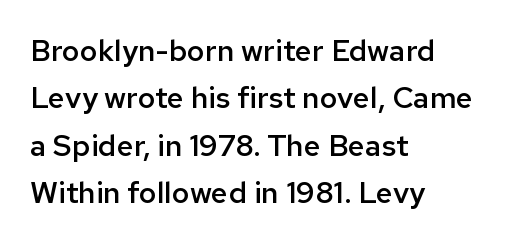
The image shows 30 px semibold sans-serif type, upright; set left-aligned, normal line spacing (1.58x), normal letter spacing, not underlined; low stroke contrast and a medium x-height.
